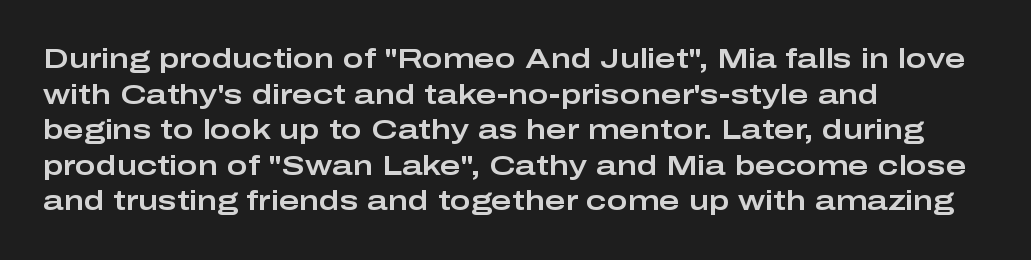
Here the designer chose a conventional face with non-uniform glyph widths. Line starts are locked; line ends wander. The lines sit at an ordinary, default distance from one another. This rendering leaves character spacing at its baseline value. This sample uses a sans-serif face. Notice how the stems are strictly vertical — no italics here.
